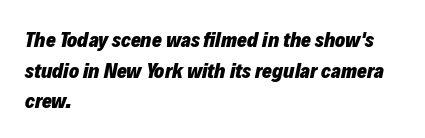
{"italic": "yes", "lean": "right", "slant_degrees": 12, "bold": "yes", "underline": "no", "align": "left", "line_spacing": "normal", "line_spacing_ratio": 1.46, "letter_spacing": "normal", "letter_spacing_em": 0.0, "glyph_px": 21}
